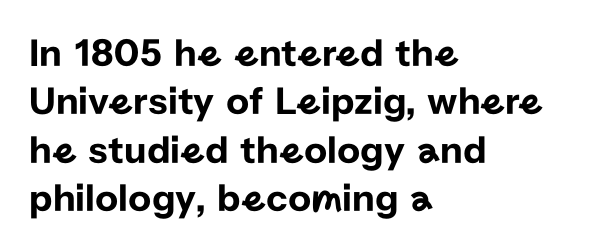
{"serif": "no", "italic": "no", "width": "normal", "stroke_contrast": "low", "x_height": "medium", "monospaced": "no", "underline": "no", "align": "left", "line_spacing_ratio": 1.21, "letter_spacing": "normal", "letter_spacing_em": 0.0, "glyph_px": 40}
